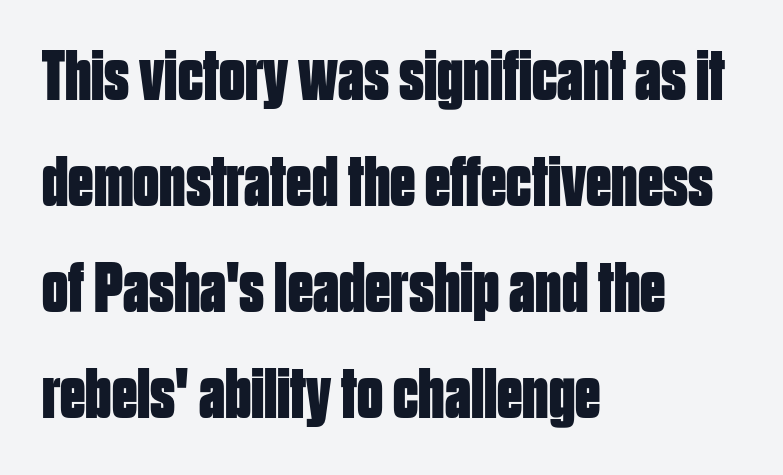
Whoever set this chose a conventional vertical rhythm. Honestly, there is no underline to notice here at all. Is the block centered? No — it sits flush against the left margin. Nothing unusual about the tracking: characters are spaced as the font intends. The face used here is proportionally spaced, like ordinary book or web type.
